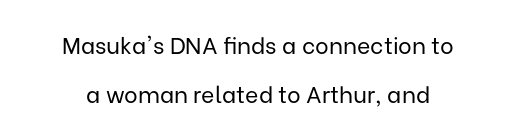
Q: Is the text bold? A: No.
Q: Is the text italic (slanted)? A: No, it is upright.
Q: Is the text underlined? A: No.
Q: How is the paragraph aligned? A: Centered.
Q: Is the spacing between letters normal or unusually wide? A: Normal.
Q: Is the spacing between lines tight, normal or loose? A: Loose.
